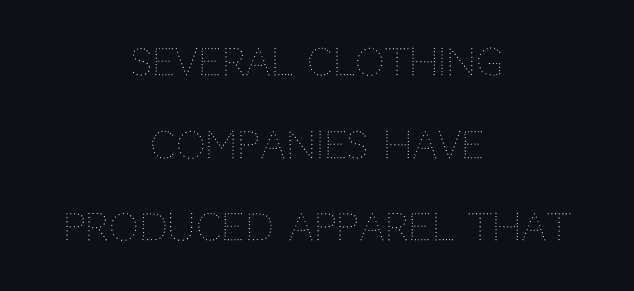
The image shows 37 px thin type, upright; set centered, loose line spacing (2.23x), normal letter spacing, not underlined; medium stroke contrast and a large x-height.
